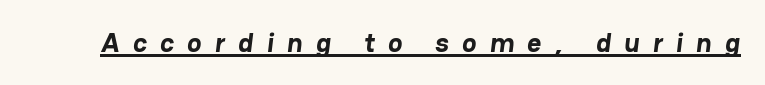
Q: Is the text bold? A: Yes.
Q: Is the text underlined? A: Yes.
Q: Is the spacing between letters normal or unusually wide? A: Unusually wide.
